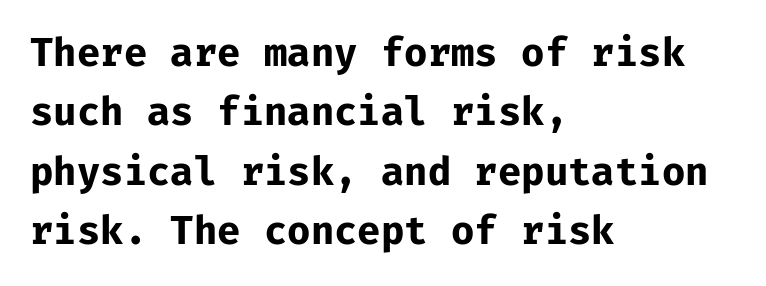
{"serif": "no", "italic": "no", "bold": "yes", "weight": "bold", "width": "normal", "stroke_contrast": "low", "x_height": "medium", "monospaced": "yes", "underline": "no", "align": "left", "line_spacing": "normal", "line_spacing_ratio": 1.56, "letter_spacing": "normal", "letter_spacing_em": 0.0, "glyph_px": 38}
